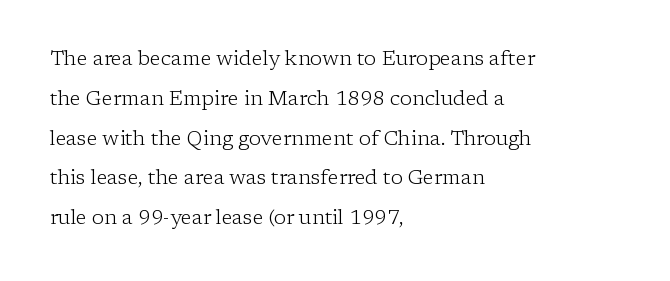
{"italic": "no", "bold": "no", "underline": "no", "align": "left", "line_spacing": "loose", "line_spacing_ratio": 1.99, "letter_spacing": "normal", "letter_spacing_em": 0.0, "glyph_px": 20}
